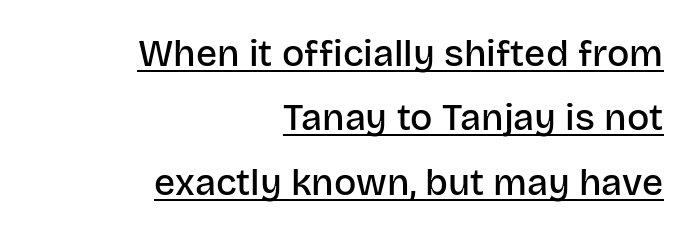
Q: Is the text bold? A: Semi-bold.
Q: Is the text italic (slanted)? A: No, it is upright.
Q: Is the typeface a serif or a sans-serif typeface? A: Sans-serif.
Q: Is the text underlined? A: Yes.
Q: How is the paragraph aligned? A: Right-aligned.
Q: Is the spacing between letters normal or unusually wide? A: Normal.
Q: Width (condensed, normal, or wide)? A: Normal.
Q: Stroke contrast? A: Low.
Q: x-height? A: Large.
Q: Monospaced? A: No.
